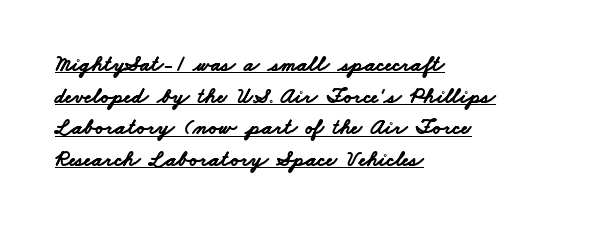
The image shows 22 px bold type; set left-aligned, normal line spacing (1.44x), normal letter spacing, underlined.
